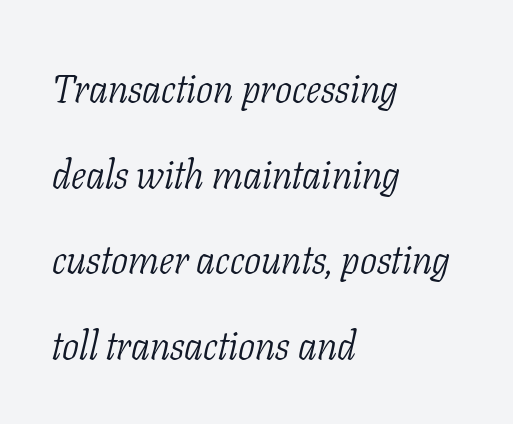
Q: Is the text bold? A: No.
Q: Is the text italic (slanted)? A: Yes, it leans right by about 11 degrees.
Q: Is the typeface a serif or a sans-serif typeface? A: Serif.
Q: Is the text underlined? A: No.
Q: How is the paragraph aligned? A: Left-aligned.
Q: Is the spacing between letters normal or unusually wide? A: Normal.
Q: Is the spacing between lines tight, normal or loose? A: Loose.
Q: Width (condensed, normal, or wide)? A: Condensed.
Q: Stroke contrast? A: Low.
Q: x-height? A: Medium.
Q: Monospaced? A: No.
